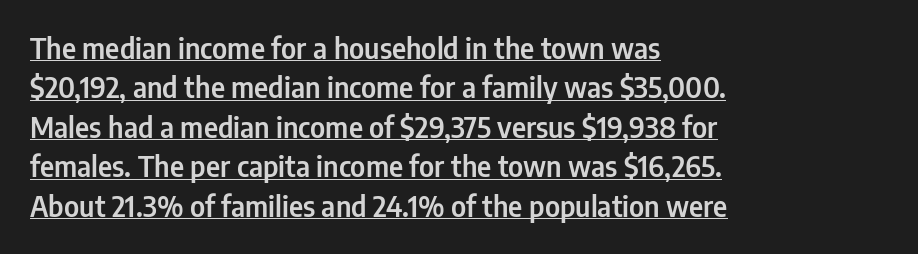
Q: Is the text italic (slanted)? A: No, it is upright.
Q: Is the typeface a serif or a sans-serif typeface? A: Sans-serif.
Q: Is the text underlined? A: Yes.
Q: How is the paragraph aligned? A: Left-aligned.
Q: Is the spacing between letters normal or unusually wide? A: Normal.
Q: Is the spacing between lines tight, normal or loose? A: Normal.
Q: Width (condensed, normal, or wide)? A: Condensed.
Q: Stroke contrast? A: Low.
Q: x-height? A: Medium.
Q: Monospaced? A: No.
